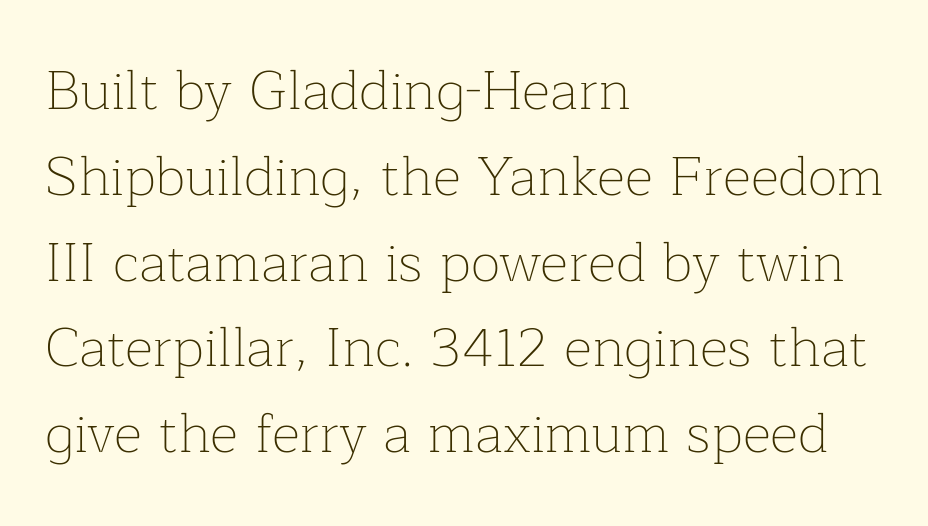
The letters advance in unequal steps, a hallmark of proportional type. Characters remain perfectly vertical along every line. All the whitespace from short lines collects on the right. The horizontal fit of the characters is conventional and even. The glyphs are unaccompanied by any horizontal stroke below them.
